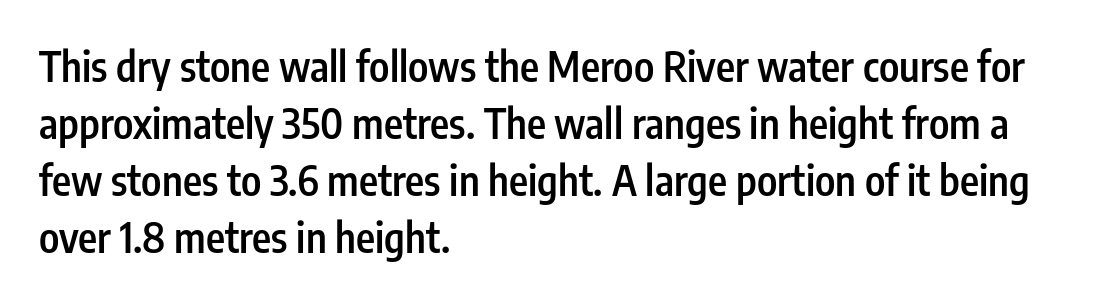
{"serif": "no", "italic": "no", "bold": "semi", "weight": "semibold", "width": "condensed", "stroke_contrast": "low", "x_height": "medium", "monospaced": "no", "underline": "no", "align": "left", "line_spacing": "normal", "line_spacing_ratio": 1.39, "letter_spacing": "normal", "letter_spacing_em": 0.0, "glyph_px": 41}
